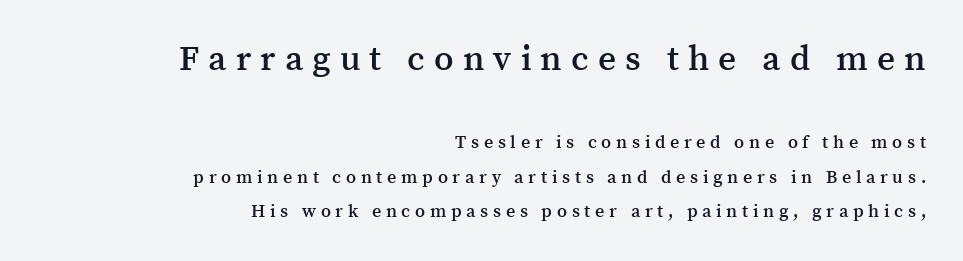
The image shows 35 px semibold serif type, upright; set right-aligned, loose line spacing (1.9x), unusually wide letter spacing (+0.26 em), not underlined; the first (top) block is 1.94x larger; medium stroke contrast and a medium x-height.
